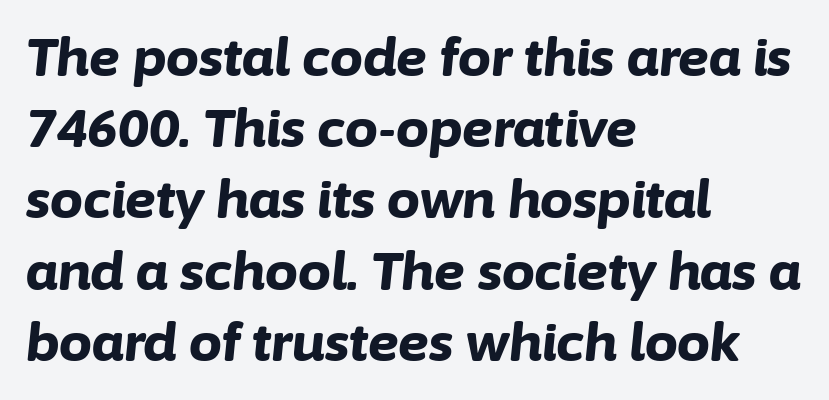
This sample is left-justified, so line endings fall wherever the words run out. Honestly, there is no underline to notice here at all. Regarding leading, the lines here are spaced in the standard way. Standard letterfit; no display-style spreading of the glyphs. It's the slanting kind of type. Heavy-handed strokes throughout: this text is bold.
